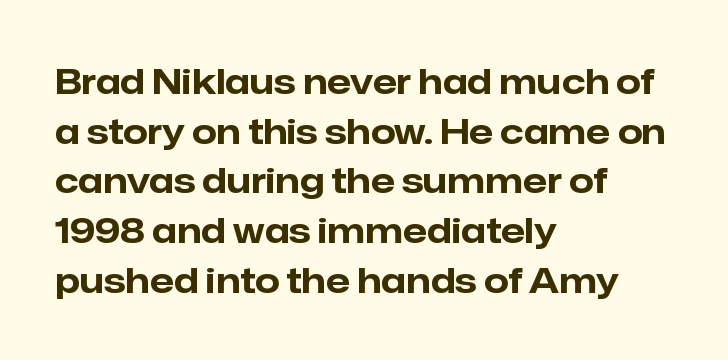
Q: Is the text bold? A: Yes.
Q: Is the text italic (slanted)? A: No, it is upright.
Q: Is the typeface a serif or a sans-serif typeface? A: Sans-serif.
Q: Is the text underlined? A: No.
Q: How is the paragraph aligned? A: Left-aligned.
Q: Is the spacing between letters normal or unusually wide? A: Normal.
Q: Is the spacing between lines tight, normal or loose? A: Normal.
Q: Width (condensed, normal, or wide)? A: Normal.
Q: Stroke contrast? A: Low.
Q: x-height? A: Medium.
Q: Monospaced? A: No.
